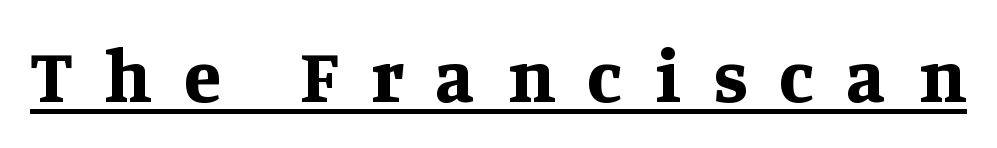
{"serif": "yes", "italic": "no", "bold": "yes", "weight": "bold", "width": "normal", "stroke_contrast": "medium", "x_height": "large", "monospaced": "no", "underline": "yes", "letter_spacing": "wide", "letter_spacing_em": 0.44, "glyph_px": 75}
